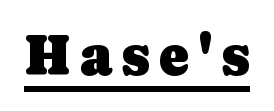
The image shows 57 px serif type, upright; set underlined; low stroke contrast and a medium x-height.
